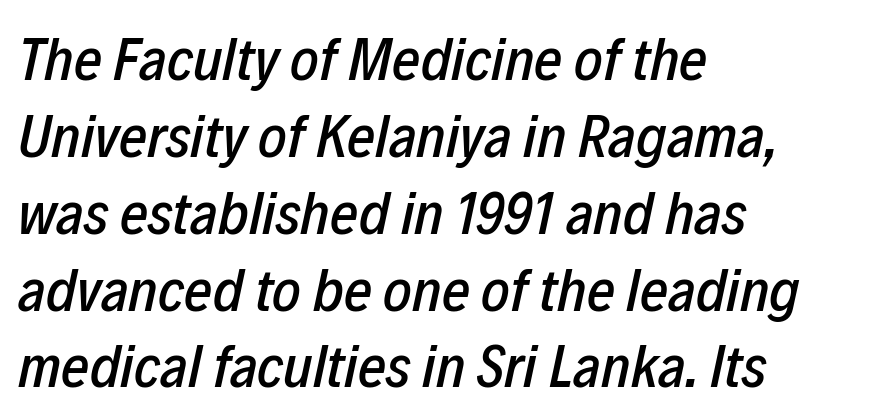
{"italic": "yes", "lean": "right", "slant_degrees": 12, "width": "condensed", "stroke_contrast": "low", "x_height": "medium", "monospaced": "no", "underline": "no", "align": "left", "line_spacing": "normal", "line_spacing_ratio": 1.26, "letter_spacing": "normal", "letter_spacing_em": 0.0, "glyph_px": 61}
